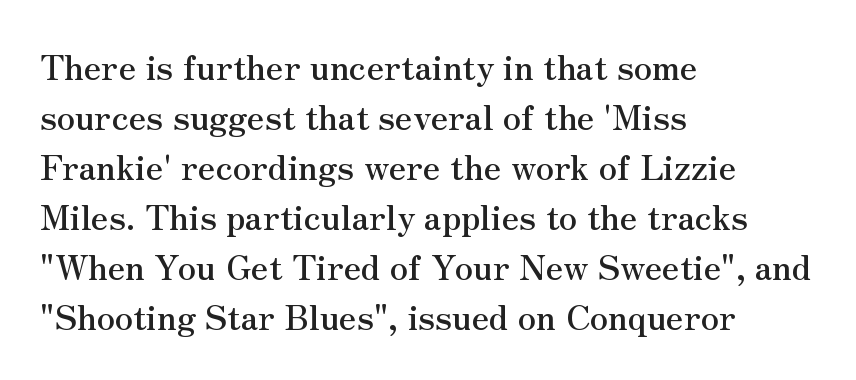
{"serif": "yes", "italic": "no", "width": "normal", "stroke_contrast": "medium", "x_height": "small", "monospaced": "no", "underline": "no", "align": "left", "line_spacing": "normal", "line_spacing_ratio": 1.47, "letter_spacing": "normal", "letter_spacing_em": 0.0, "glyph_px": 34}
